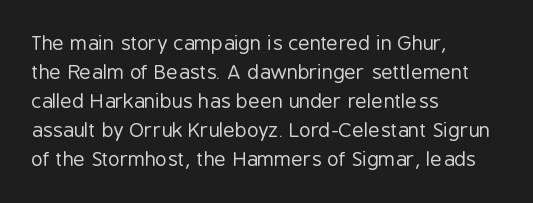
Q: Is the text bold? A: No.
Q: Is the text italic (slanted)? A: No, it is upright.
Q: Is the text underlined? A: No.
Q: How is the paragraph aligned? A: Left-aligned.
Q: Is the spacing between letters normal or unusually wide? A: Normal.
Q: Is the spacing between lines tight, normal or loose? A: Normal.
